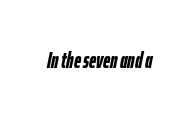
The image shows 22 px bold type, italic (leaning right); set normal letter spacing, not underlined.
